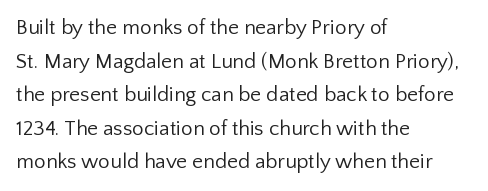
Q: Is the text bold? A: No.
Q: Is the text italic (slanted)? A: No, it is upright.
Q: Is the text underlined? A: No.
Q: How is the paragraph aligned? A: Left-aligned.
Q: Is the spacing between letters normal or unusually wide? A: Normal.
Q: Is the spacing between lines tight, normal or loose? A: Normal.
